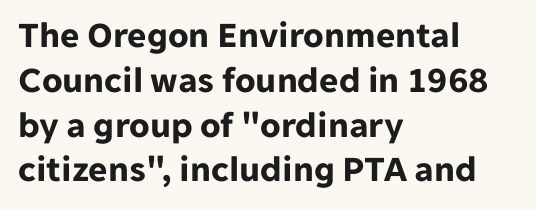
{"serif": "no", "italic": "no", "bold": "yes", "weight": "bold", "width": "normal", "stroke_contrast": "low", "x_height": "medium", "monospaced": "no", "underline": "no", "align": "left", "line_spacing_ratio": 1.21, "letter_spacing": "normal", "letter_spacing_em": 0.0, "glyph_px": 37}
